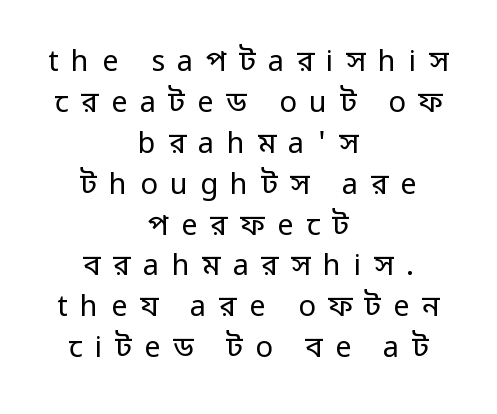
Unlike a traditional serif, this face leaves its strokes unadorned. In terms of leading, this rendering sits right in the middle. Between one letter and the next there's a generous, obvious gap. Just letters on the line, the space beneath them empty. Stroke thickness stays within the range of a standard reading face or lighter.
